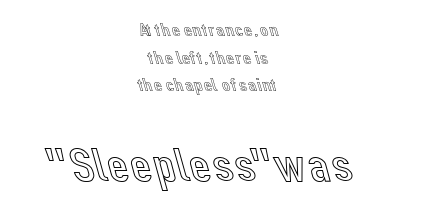
The image shows 48 px text type; set centered, normal line spacing (1.46x), normal letter spacing, not underlined; the second (bottom) block is 2.53x larger; a medium x-height.
